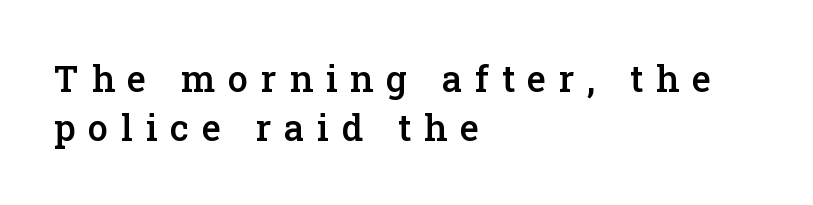
Do the letters lean? They stand straight. The line texture is sparse and dotted thanks to wide tracking. A serif font was chosen for this passage. The lines are quadded left. Horizontal bands of white between lines are of average thickness. A somewhat darkened texture: the type is semibold rather than bold.
